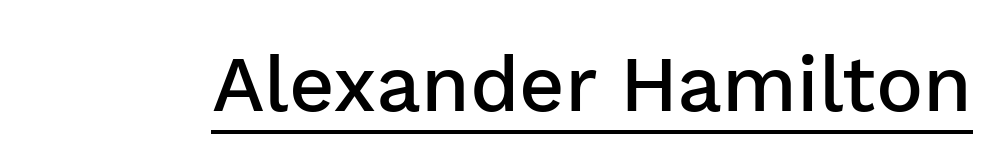
{"serif": "no", "italic": "no", "bold": "semi", "weight": "semibold", "width": "normal", "stroke_contrast": "low", "x_height": "medium", "monospaced": "no", "underline": "yes", "letter_spacing": "normal", "letter_spacing_em": 0.0, "glyph_px": 79}
